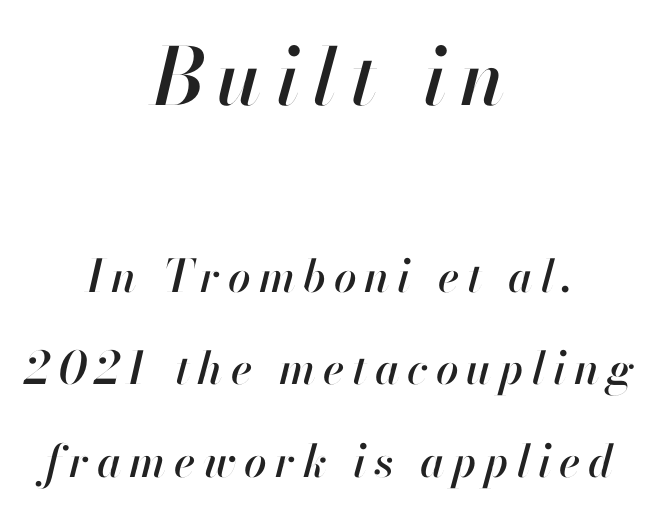
The image shows 79 px text type, italic (leaning right); set centered, loose line spacing (2.05x), not underlined; the first (top) block is 1.76x larger; high stroke contrast and a small x-height.
